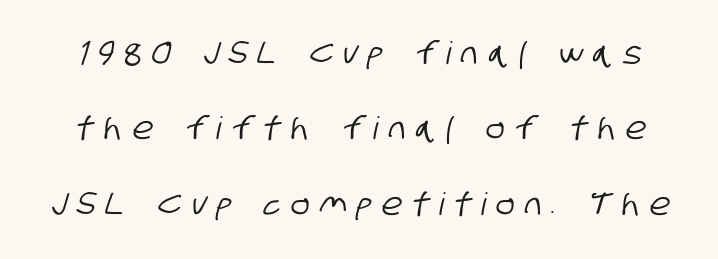
The image shows 31 px condensed sans-serif type; set loose line spacing (2.43x), unusually wide letter spacing (+0.33 em), not underlined; low stroke contrast and a large x-height.
